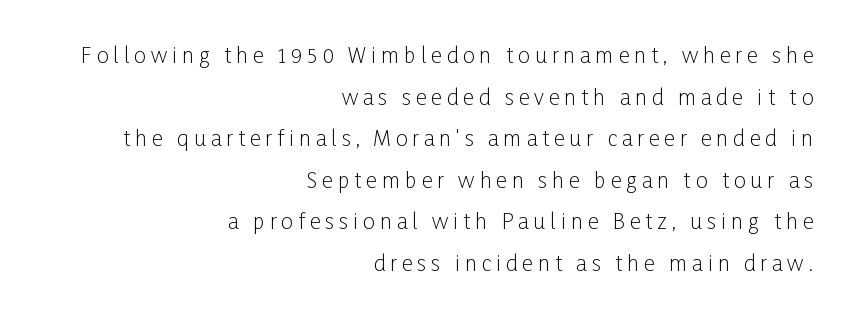
{"italic": "no", "bold": "no", "underline": "no", "align": "right", "line_spacing": "loose", "line_spacing_ratio": 1.98, "letter_spacing": "wide", "letter_spacing_em": 0.24, "glyph_px": 21}
